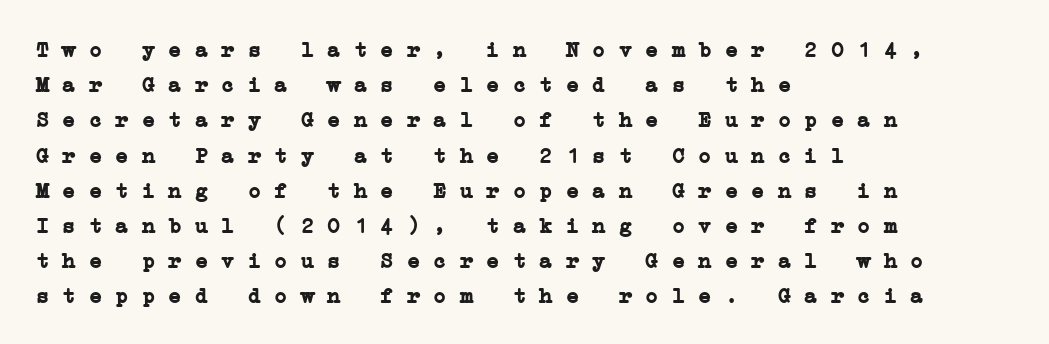
The image shows 22 px bold type; set left-aligned, normal line spacing (1.6x), normal letter spacing, not underlined.
